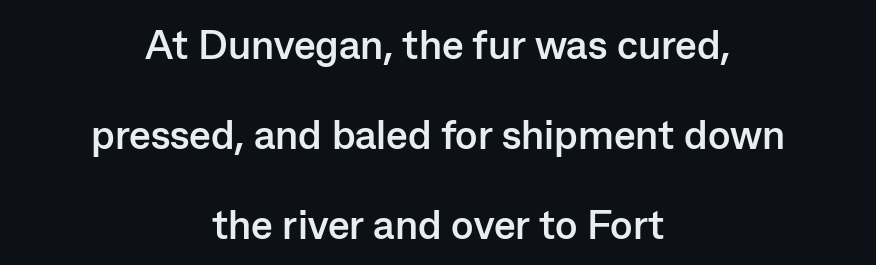
Q: Is the text bold? A: Yes.
Q: Is the text italic (slanted)? A: No, it is upright.
Q: Is the typeface a serif or a sans-serif typeface? A: Sans-serif.
Q: Is the text underlined? A: No.
Q: How is the paragraph aligned? A: Centered.
Q: Is the spacing between letters normal or unusually wide? A: Normal.
Q: Is the spacing between lines tight, normal or loose? A: Loose.
Q: Width (condensed, normal, or wide)? A: Normal.
Q: Stroke contrast? A: Low.
Q: x-height? A: Medium.
Q: Monospaced? A: No.
